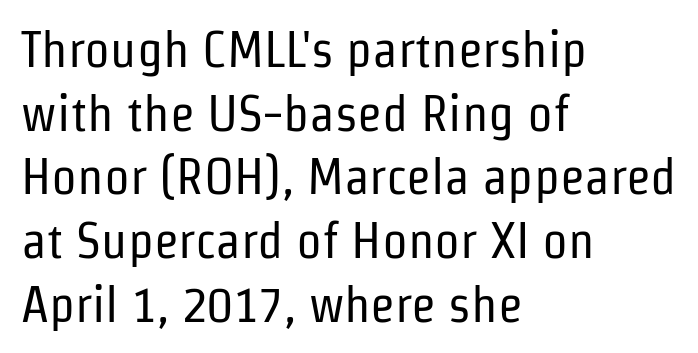
{"serif": "no", "italic": "no", "bold": "no", "weight": "regular", "width": "condensed", "stroke_contrast": "low", "x_height": "medium", "monospaced": "no", "underline": "no", "align": "left", "line_spacing": "normal", "line_spacing_ratio": 1.25, "letter_spacing": "normal", "letter_spacing_em": 0.0, "glyph_px": 51}
